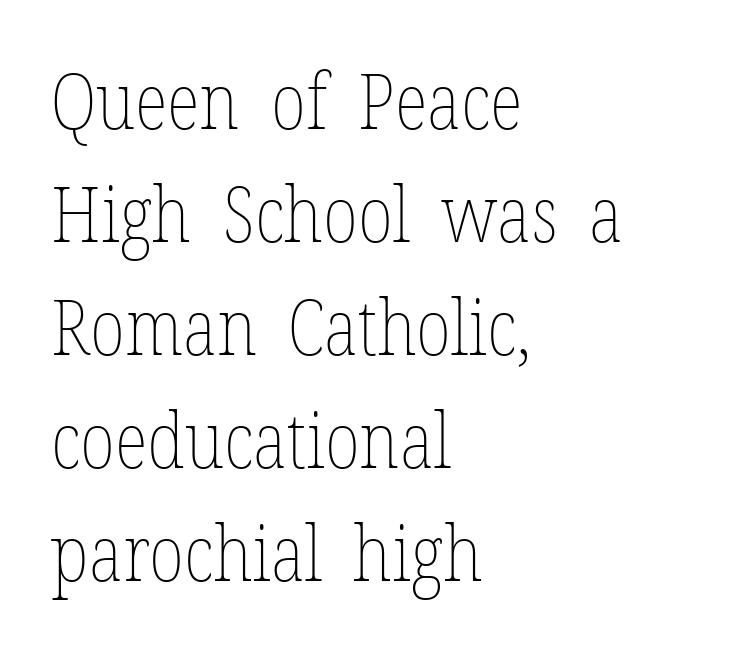
The image shows 78 px thin, condensed type, upright; set left-aligned, normal line spacing (1.45x), normal letter spacing, not underlined; low stroke contrast and a medium x-height.
